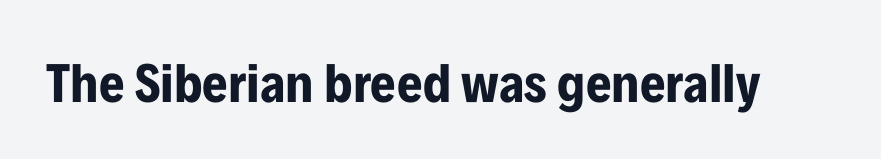
The image shows 55 px bold, condensed sans-serif type, upright; set normal letter spacing, not underlined; low stroke contrast and a medium x-height.
